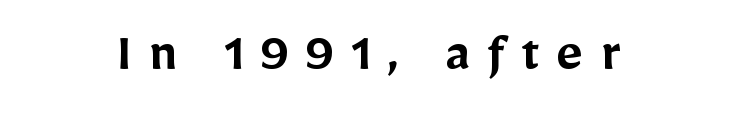
Q: Is the text bold? A: Semi-bold.
Q: Is the text italic (slanted)? A: No, it is upright.
Q: Is the typeface a serif or a sans-serif typeface? A: Sans-serif.
Q: Is the text underlined? A: No.
Q: Is the spacing between letters normal or unusually wide? A: Unusually wide.
Q: Width (condensed, normal, or wide)? A: Normal.
Q: Stroke contrast? A: Low.
Q: x-height? A: Medium.
Q: Monospaced? A: No.
